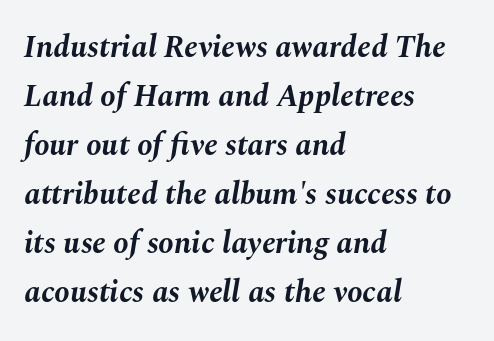
The image shows 31 px bold type, italic (leaning right); set left-aligned, normal line spacing (1.58x), normal letter spacing, not underlined; medium stroke contrast and a medium x-height.
